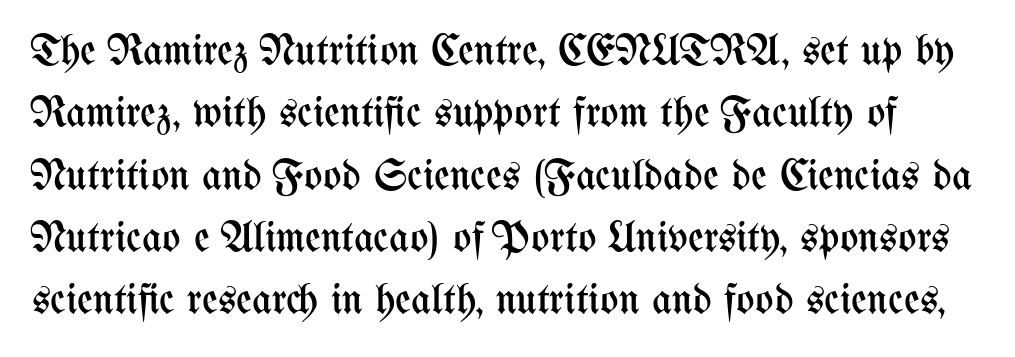
The image shows 43 px regular-weight, condensed type, upright; set normal line spacing (1.45x), normal letter spacing, not underlined; medium stroke contrast and a medium x-height.
